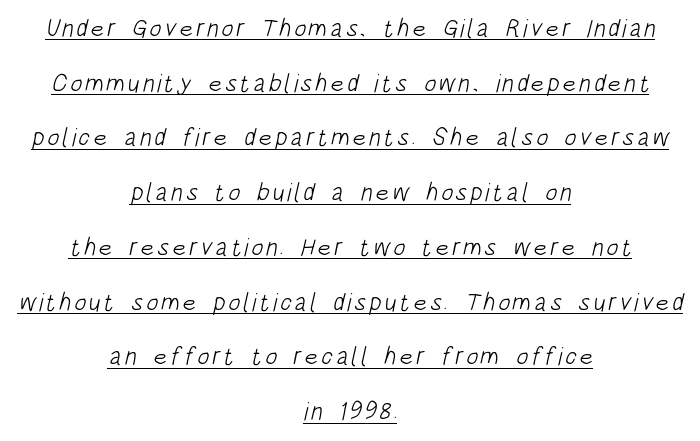
The image shows 25 px text type; set centered, loose line spacing (2.19x), underlined.
